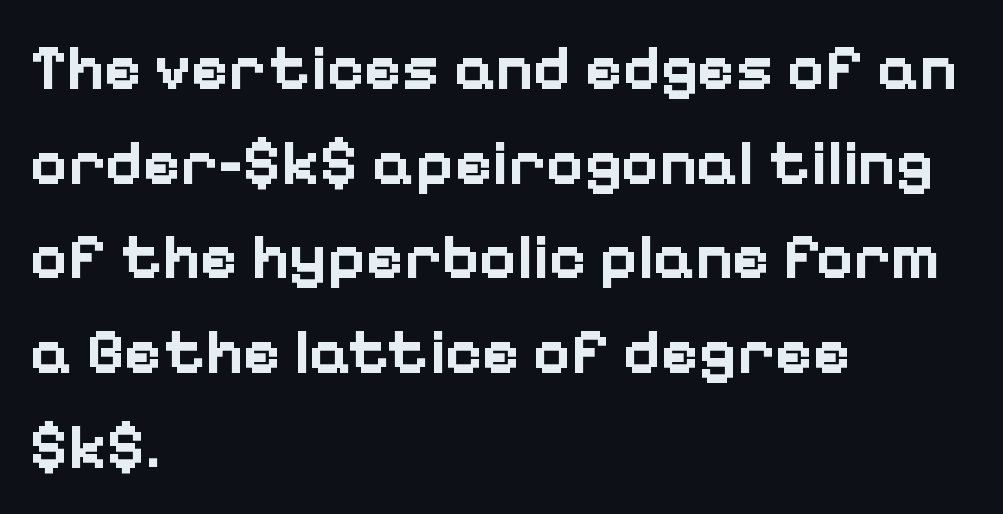
The image shows 64 px bold sans-serif type, upright; set left-aligned, normal line spacing (1.48x), normal letter spacing, not underlined; low stroke contrast and a medium x-height.
